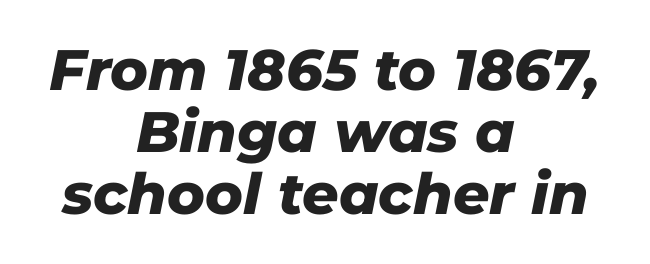
{"italic": "yes", "lean": "right", "slant_degrees": 11, "bold": "yes", "weight": "heavy", "width": "normal", "stroke_contrast": "low", "x_height": "medium", "monospaced": "no", "underline": "no", "align": "center", "line_spacing": "tight", "line_spacing_ratio": 1.09, "letter_spacing": "normal", "letter_spacing_em": 0.0, "glyph_px": 57}
